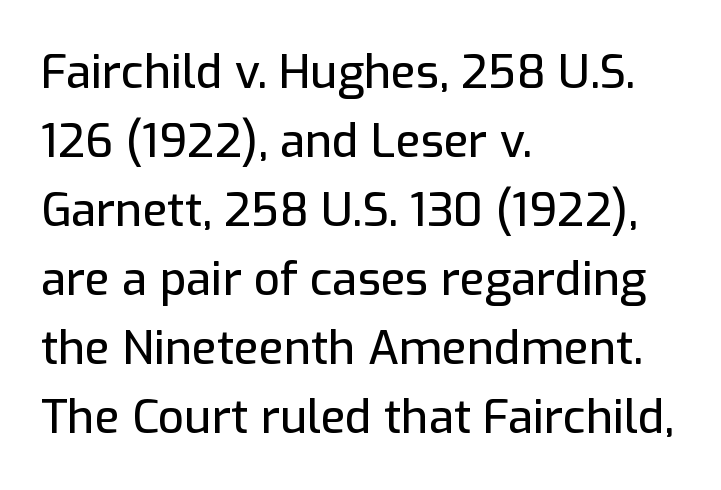
Q: Is the text italic (slanted)? A: No, it is upright.
Q: Is the typeface a serif or a sans-serif typeface? A: Sans-serif.
Q: Is the text underlined? A: No.
Q: How is the paragraph aligned? A: Left-aligned.
Q: Is the spacing between letters normal or unusually wide? A: Normal.
Q: Is the spacing between lines tight, normal or loose? A: Normal.
Q: Width (condensed, normal, or wide)? A: Normal.
Q: Stroke contrast? A: Low.
Q: x-height? A: Medium.
Q: Monospaced? A: No.
